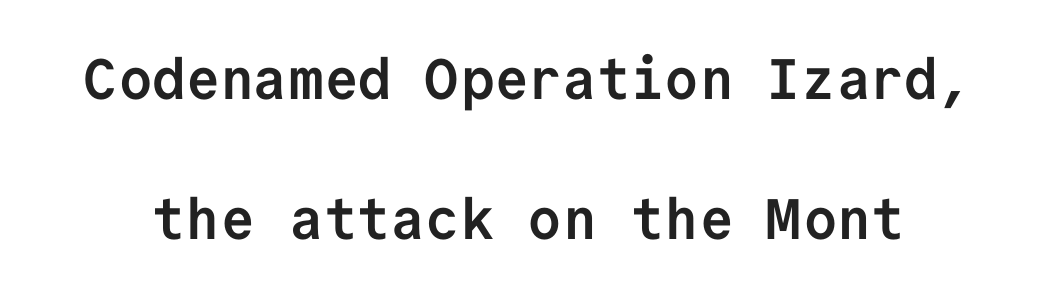
The line texture is even and compact thanks to regular tracking. What's the leading like? Stretched, with rows far apart. This is heavy type, rendered in bold. Nothing sits at the stroke ends, so this counts as sans-serif. It's the straight-up-and-down kind of type. Here the designer chose a console-style face with uniform glyph widths.
